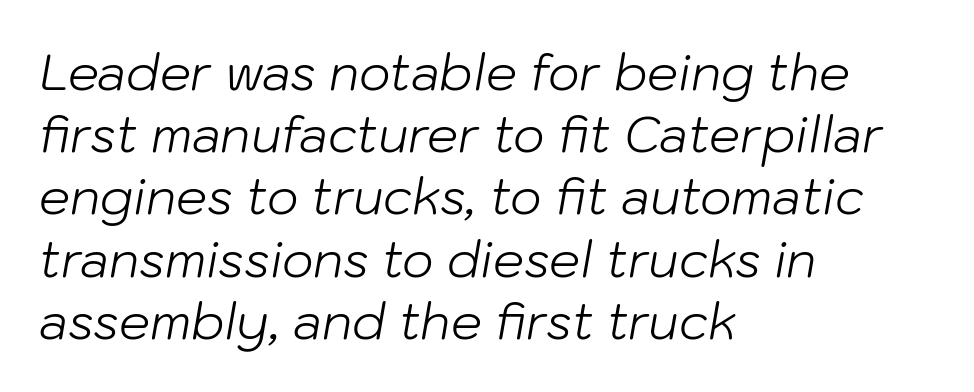
{"italic": "yes", "lean": "right", "slant_degrees": 10, "bold": "no", "weight": "light", "width": "normal", "stroke_contrast": "low", "x_height": "medium", "monospaced": "no", "underline": "no", "align": "left", "line_spacing": "normal", "line_spacing_ratio": 1.27, "letter_spacing": "normal", "letter_spacing_em": 0.0, "glyph_px": 49}
